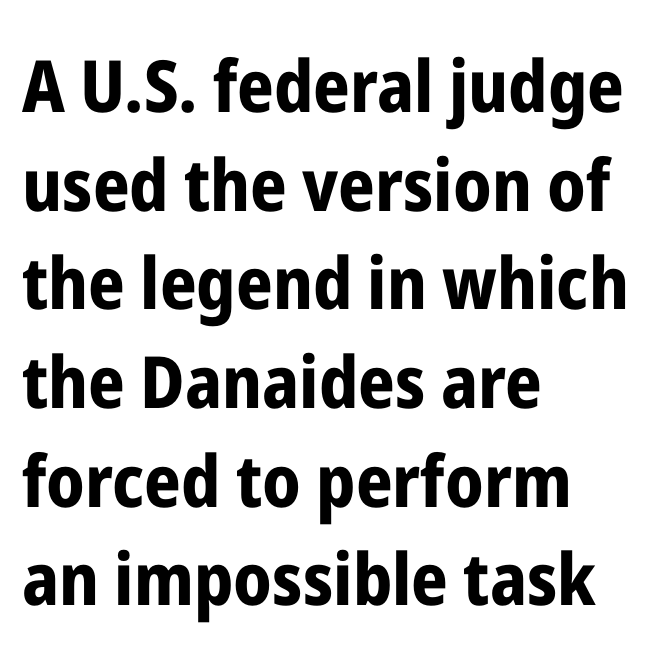
Q: Is the text bold? A: Yes.
Q: Is the text italic (slanted)? A: No, it is upright.
Q: Is the typeface a serif or a sans-serif typeface? A: Sans-serif.
Q: Is the text underlined? A: No.
Q: How is the paragraph aligned? A: Left-aligned.
Q: Is the spacing between letters normal or unusually wide? A: Normal.
Q: Is the spacing between lines tight, normal or loose? A: Normal.
Q: Width (condensed, normal, or wide)? A: Condensed.
Q: Stroke contrast? A: Low.
Q: x-height? A: Medium.
Q: Monospaced? A: No.
